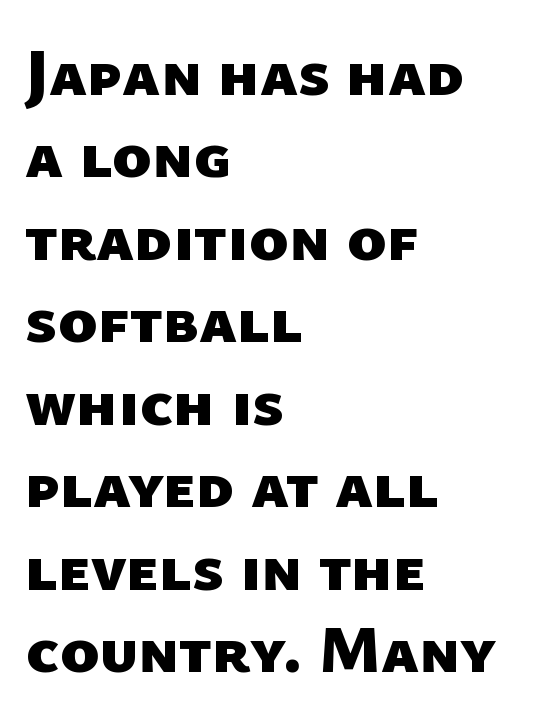
The image shows 66 px heavy sans-serif type; set left-aligned, normal line spacing (1.25x), normal letter spacing, not underlined; low stroke contrast and a medium x-height.
